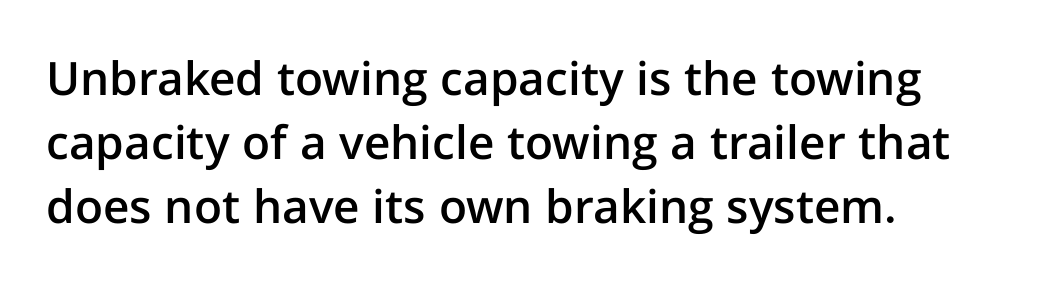
{"serif": "no", "italic": "no", "bold": "semi", "weight": "semibold", "width": "normal", "stroke_contrast": "low", "x_height": "medium", "monospaced": "no", "underline": "no", "align": "left", "line_spacing": "normal", "line_spacing_ratio": 1.39, "letter_spacing": "normal", "letter_spacing_em": 0.0, "glyph_px": 46}
